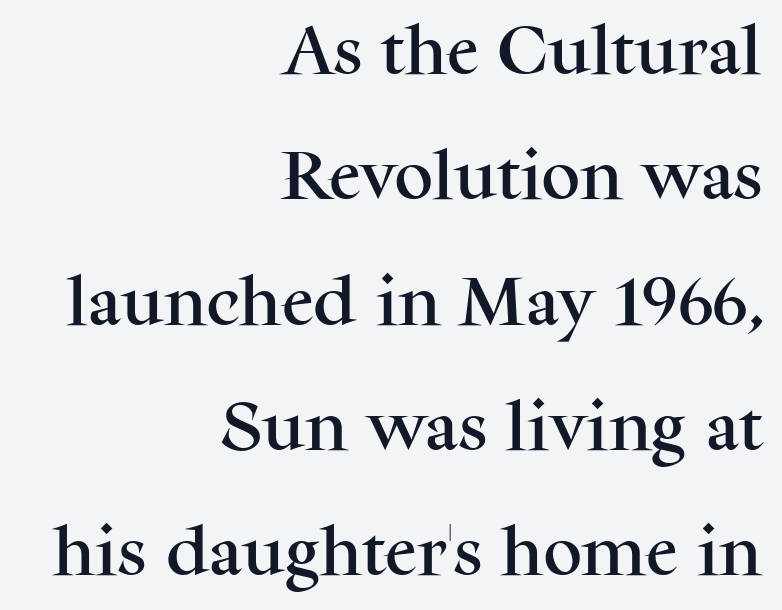
Q: Is the text italic (slanted)? A: No, it is upright.
Q: Is the typeface a serif or a sans-serif typeface? A: Serif.
Q: Is the text underlined? A: No.
Q: How is the paragraph aligned? A: Right-aligned.
Q: Is the spacing between letters normal or unusually wide? A: Normal.
Q: Is the spacing between lines tight, normal or loose? A: Loose.
Q: Width (condensed, normal, or wide)? A: Normal.
Q: Stroke contrast? A: Medium.
Q: x-height? A: Medium.
Q: Monospaced? A: No.
